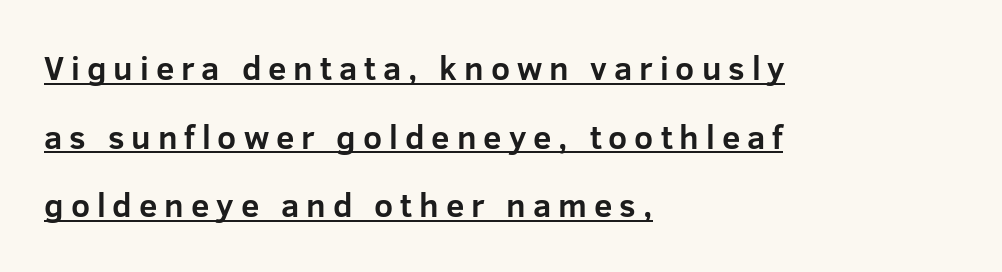
{"serif": "no", "italic": "no", "bold": "yes", "weight": "bold", "width": "normal", "stroke_contrast": "low", "x_height": "medium", "monospaced": "no", "underline": "yes", "align": "left", "line_spacing": "loose", "line_spacing_ratio": 2.08, "letter_spacing": "wide", "letter_spacing_em": 0.21, "glyph_px": 33}
